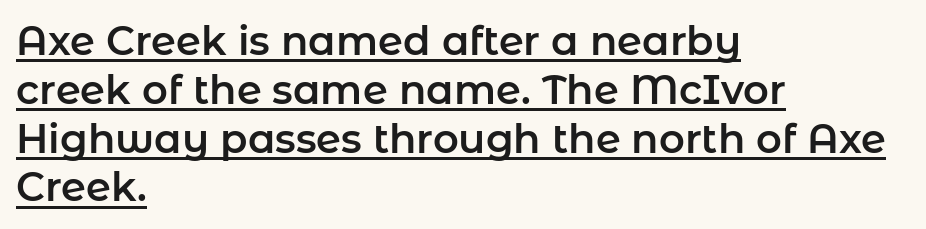
Default kerning and tracking; the words read as compact shapes. You could not count columns in this text — the font is proportionally spaced. The designer went with a sans here, leaving each stem footless. Descenders here cross a horizontal rule under the line.
